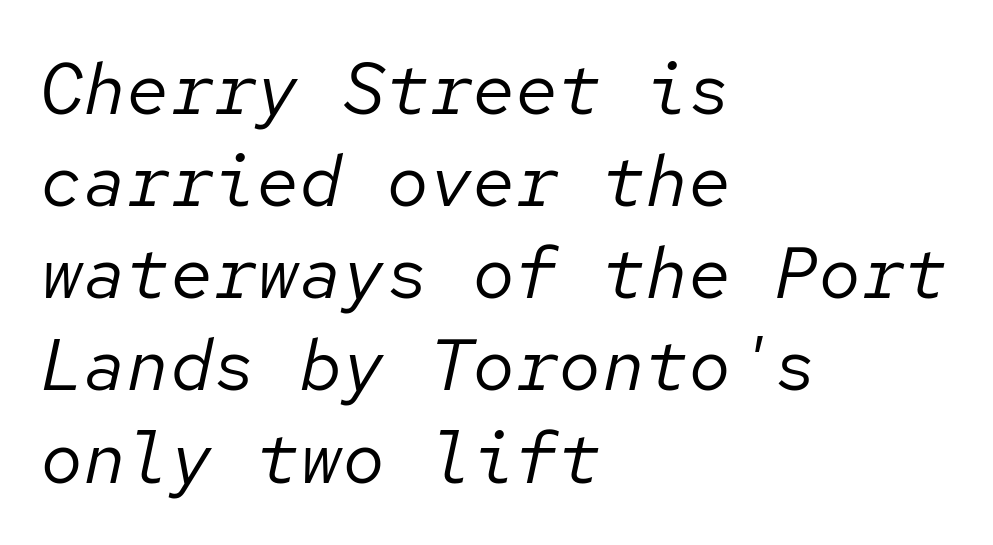
The cut favours lightness, reaching ordinary text weight at its darkest. These lines sit exactly where default settings would place them. One-word summary of the alignment: left. If you drew a line through each stem, it would be angled.
